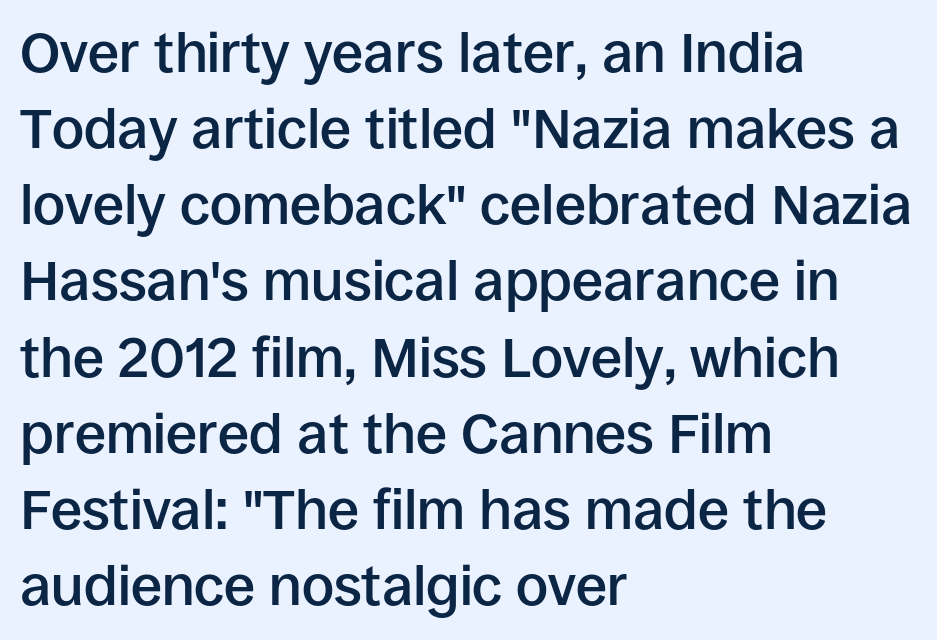
Q: Is the text bold? A: Semi-bold.
Q: Is the text italic (slanted)? A: No, it is upright.
Q: Is the typeface a serif or a sans-serif typeface? A: Sans-serif.
Q: Is the text underlined? A: No.
Q: How is the paragraph aligned? A: Left-aligned.
Q: Is the spacing between letters normal or unusually wide? A: Normal.
Q: Is the spacing between lines tight, normal or loose? A: Normal.
Q: Width (condensed, normal, or wide)? A: Normal.
Q: Stroke contrast? A: Low.
Q: x-height? A: Large.
Q: Monospaced? A: No.
